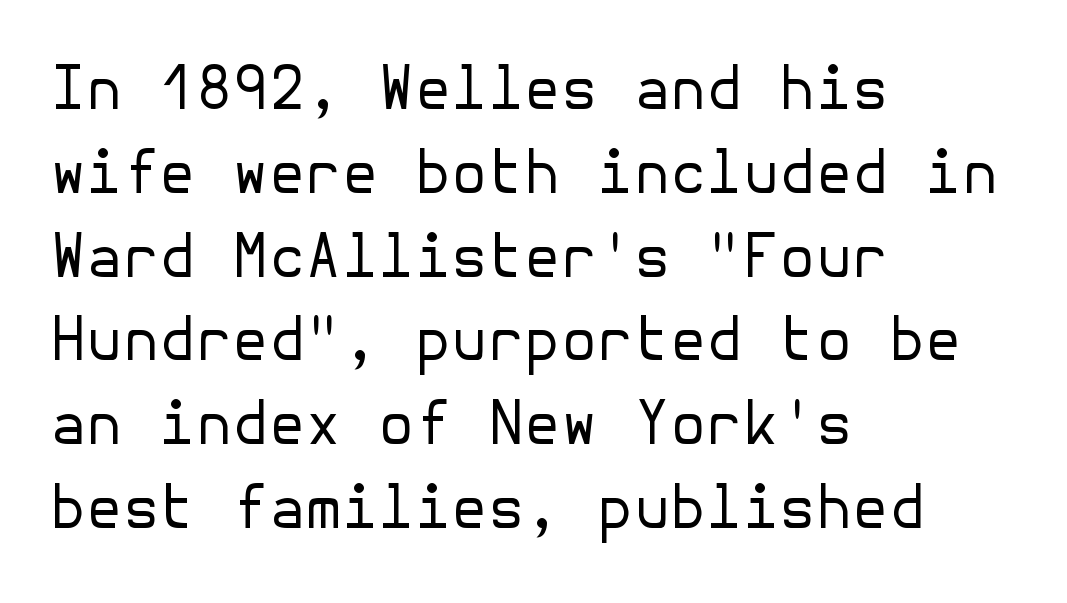
{"serif": "no", "italic": "no", "bold": "no", "weight": "regular", "width": "normal", "stroke_contrast": "low", "x_height": "medium", "underline": "no", "align": "left", "line_spacing": "normal", "line_spacing_ratio": 1.42, "letter_spacing": "normal", "letter_spacing_em": 0.0, "glyph_px": 59}
